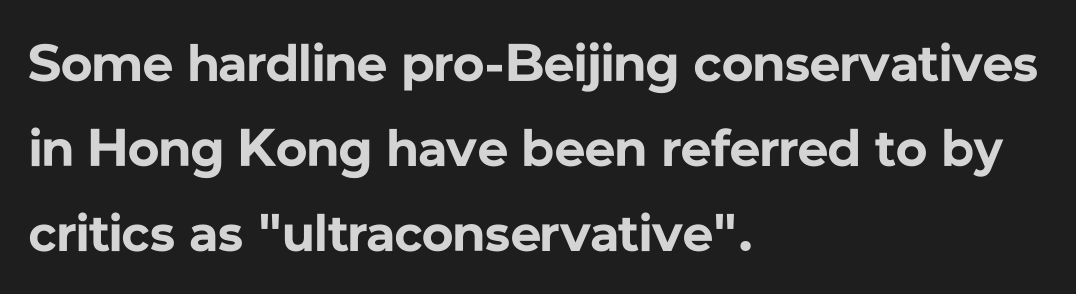
Q: Is the text bold? A: Yes.
Q: Is the text italic (slanted)? A: No, it is upright.
Q: Is the typeface a serif or a sans-serif typeface? A: Sans-serif.
Q: Is the text underlined? A: No.
Q: How is the paragraph aligned? A: Left-aligned.
Q: Is the spacing between letters normal or unusually wide? A: Normal.
Q: Is the spacing between lines tight, normal or loose? A: Normal.
Q: Width (condensed, normal, or wide)? A: Normal.
Q: Stroke contrast? A: Low.
Q: x-height? A: Medium.
Q: Monospaced? A: No.
